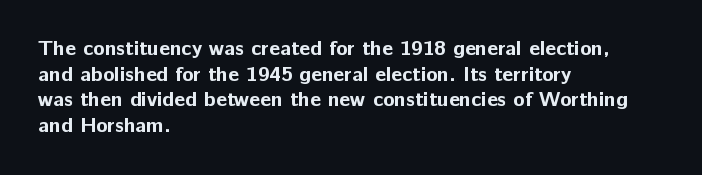
{"italic": "no", "bold": "yes", "underline": "no", "align": "left", "line_spacing_ratio": 1.22, "letter_spacing": "normal", "letter_spacing_em": 0.0, "glyph_px": 21}
